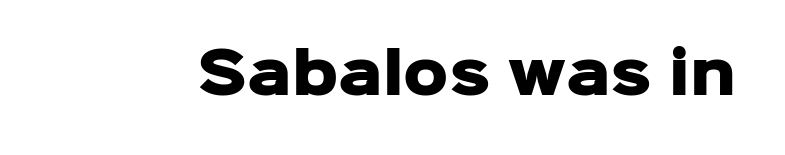
Q: Is the text bold? A: Yes.
Q: Is the text italic (slanted)? A: No, it is upright.
Q: Is the typeface a serif or a sans-serif typeface? A: Sans-serif.
Q: Is the text underlined? A: No.
Q: Is the spacing between letters normal or unusually wide? A: Normal.
Q: Width (condensed, normal, or wide)? A: Normal.
Q: Stroke contrast? A: Low.
Q: x-height? A: Medium.
Q: Monospaced? A: No.
